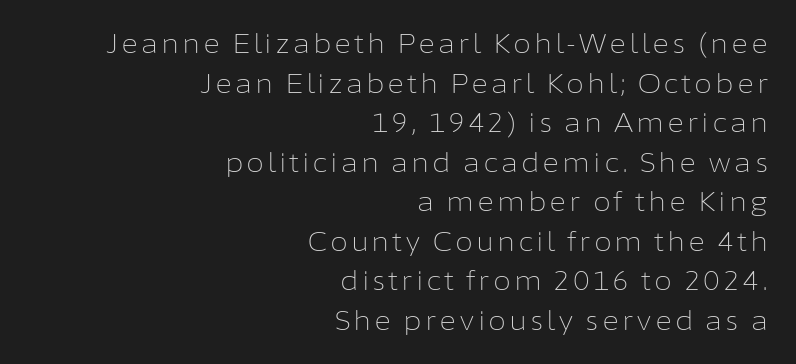
{"italic": "no", "bold": "no", "underline": "no", "align": "right", "line_spacing": "normal", "line_spacing_ratio": 1.52, "glyph_px": 26}
